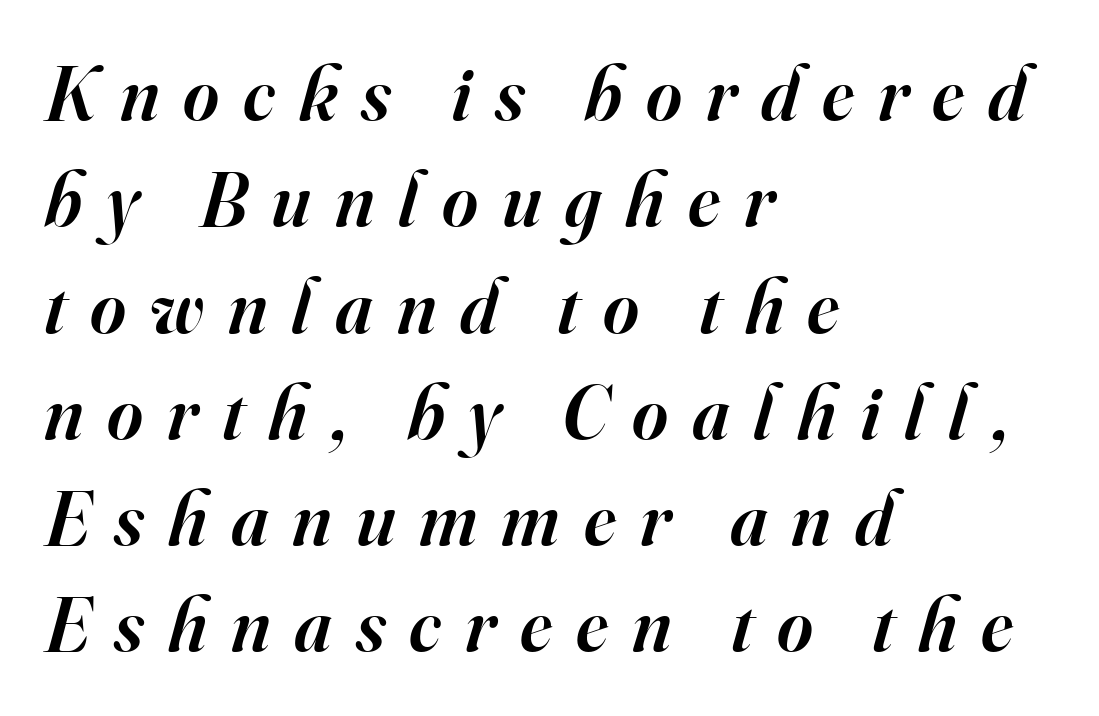
Normally led — the rows are evenly, conventionally spaced. How heavy is the stroke? Medium-heavy — a semibold, shy of bold. Underlining? Definitely not there. Line beginnings align vertically; line endings do not. The letterforms stand isolated, each surrounded by extra space. What kind of face is this? One with serifs.
